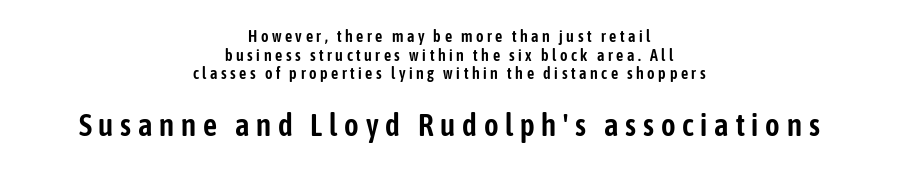
The image shows 31 px condensed sans-serif type, upright; set centered, line spacing 1.16x, unusually wide letter spacing (+0.22 em), not underlined; the second (bottom) block is 1.94x larger; low stroke contrast and a medium x-height.
